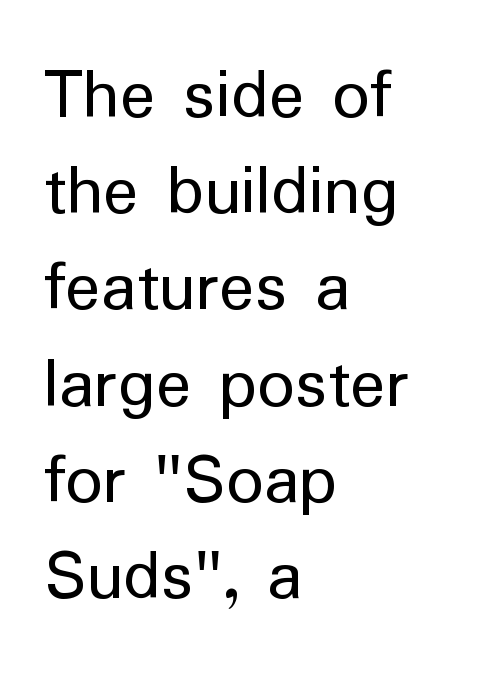
Q: Is the text bold? A: No.
Q: Is the text italic (slanted)? A: No, it is upright.
Q: Is the typeface a serif or a sans-serif typeface? A: Sans-serif.
Q: Is the text underlined? A: No.
Q: How is the paragraph aligned? A: Left-aligned.
Q: Is the spacing between letters normal or unusually wide? A: Normal.
Q: Is the spacing between lines tight, normal or loose? A: Normal.
Q: Width (condensed, normal, or wide)? A: Normal.
Q: Stroke contrast? A: Low.
Q: x-height? A: Medium.
Q: Monospaced? A: No.
